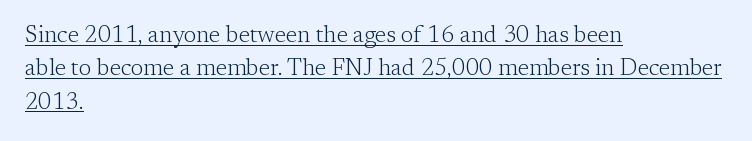
Q: Is the text bold? A: No.
Q: Is the text italic (slanted)? A: No, it is upright.
Q: Is the text underlined? A: Yes.
Q: How is the paragraph aligned? A: Left-aligned.
Q: Is the spacing between letters normal or unusually wide? A: Normal.
Q: Is the spacing between lines tight, normal or loose? A: Normal.
